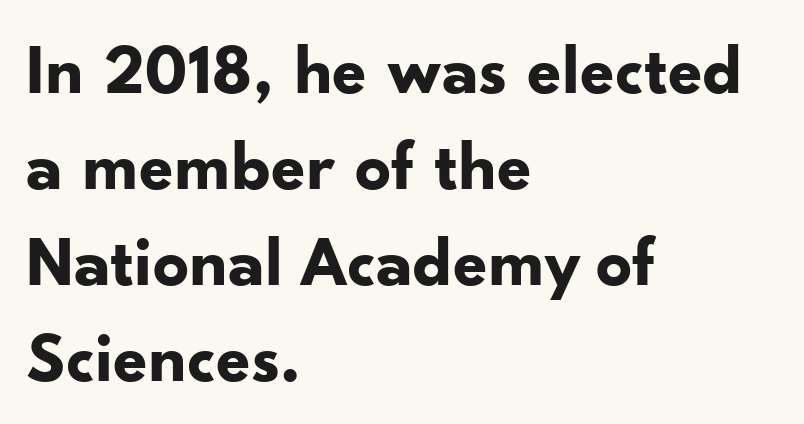
Q: Is the text bold? A: Yes.
Q: Is the text italic (slanted)? A: No, it is upright.
Q: Is the typeface a serif or a sans-serif typeface? A: Sans-serif.
Q: Is the text underlined? A: No.
Q: How is the paragraph aligned? A: Left-aligned.
Q: Is the spacing between letters normal or unusually wide? A: Normal.
Q: Is the spacing between lines tight, normal or loose? A: Normal.
Q: Width (condensed, normal, or wide)? A: Normal.
Q: Stroke contrast? A: Low.
Q: x-height? A: Small.
Q: Monospaced? A: No.
